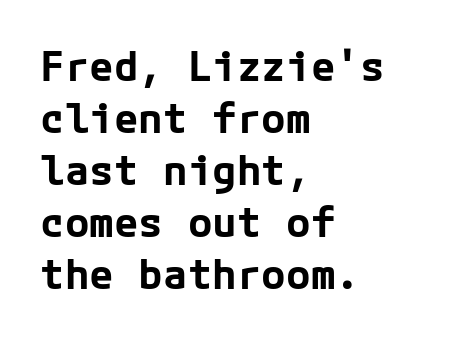
No word sits above an underline. Evenly set lines give the paragraph a standard silhouette. Does the type have serifs? No, each stem ends abruptly. Strokes here are thick enough to call this a true bold.
